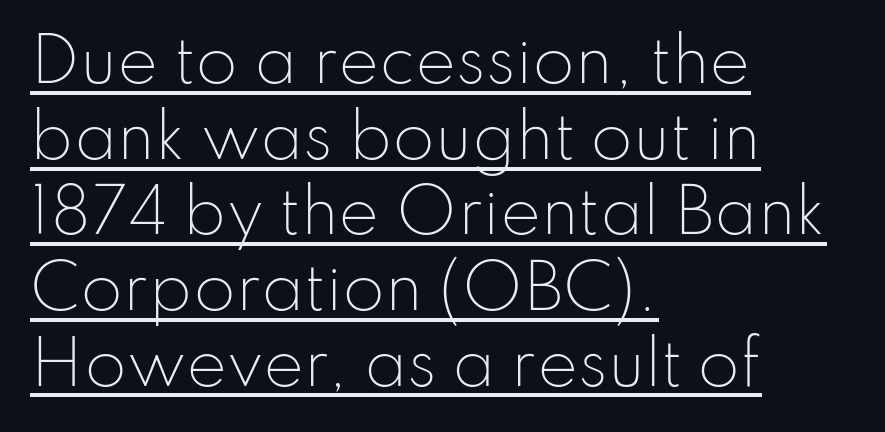
The image shows 61 px light sans-serif type, upright; set left-aligned, line spacing 1.24x, normal letter spacing, underlined; low stroke contrast and a small x-height.
